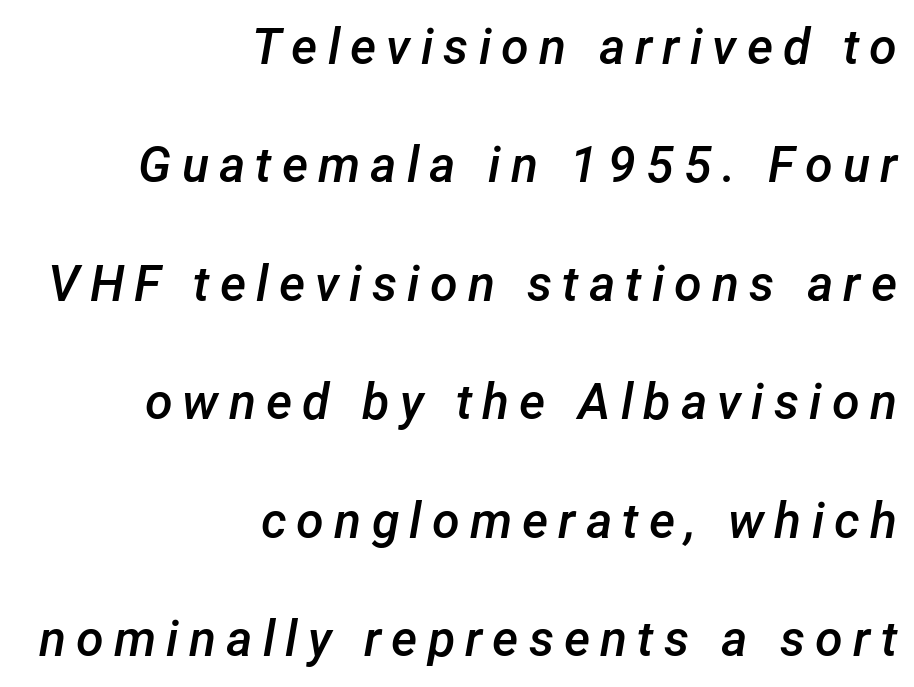
The image shows 50 px semibold type, italic (leaning right); set right-aligned, loose line spacing (2.37x), unusually wide letter spacing (+0.2 em), not underlined; low stroke contrast and a medium x-height.
